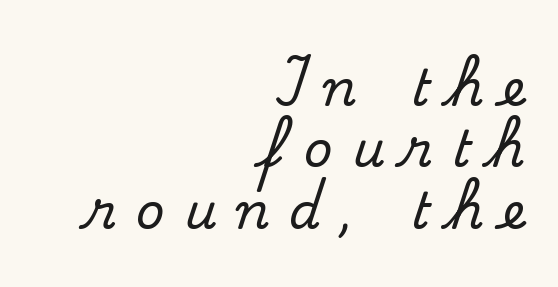
Nobody drew a line under any word here. The letters are spread apart with noticeably loose tracking. Line endings align vertically; line beginnings do not. The passage shown is typed in a proportional face where columns would drift.
